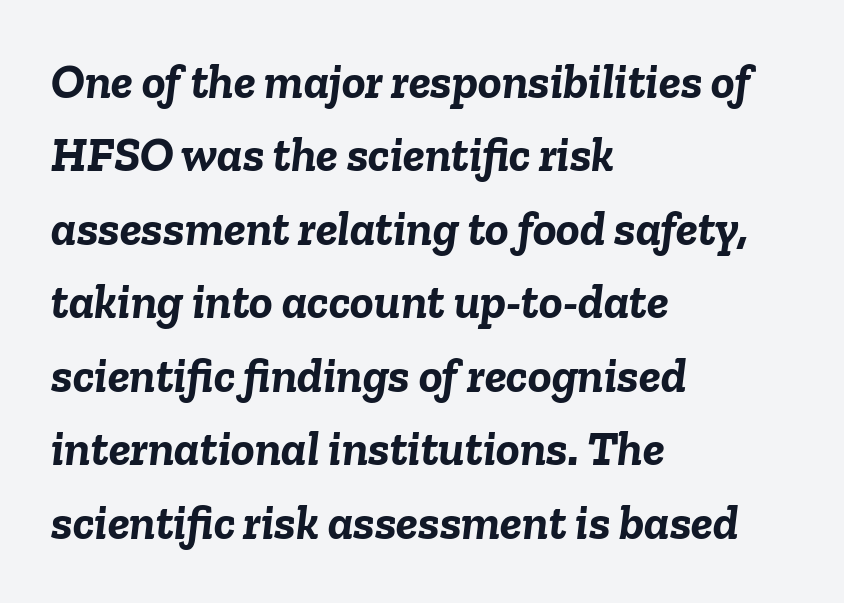
Q: Is the text bold? A: Yes.
Q: Is the text italic (slanted)? A: Yes, it leans right by about 6 degrees.
Q: Is the text underlined? A: No.
Q: How is the paragraph aligned? A: Left-aligned.
Q: Is the spacing between letters normal or unusually wide? A: Normal.
Q: Is the spacing between lines tight, normal or loose? A: Normal.
Q: Width (condensed, normal, or wide)? A: Normal.
Q: Stroke contrast? A: Low.
Q: x-height? A: Medium.
Q: Monospaced? A: No.
